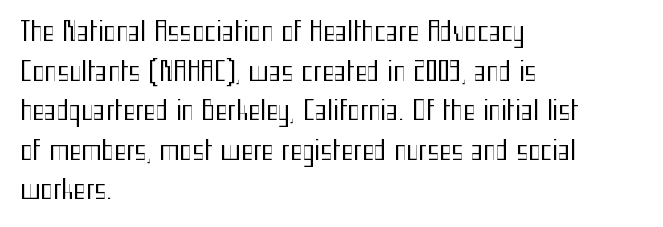
{"italic": "no", "bold": "no", "underline": "no", "align": "left", "line_spacing": "normal", "line_spacing_ratio": 1.52, "letter_spacing": "normal", "letter_spacing_em": 0.0, "glyph_px": 26}
